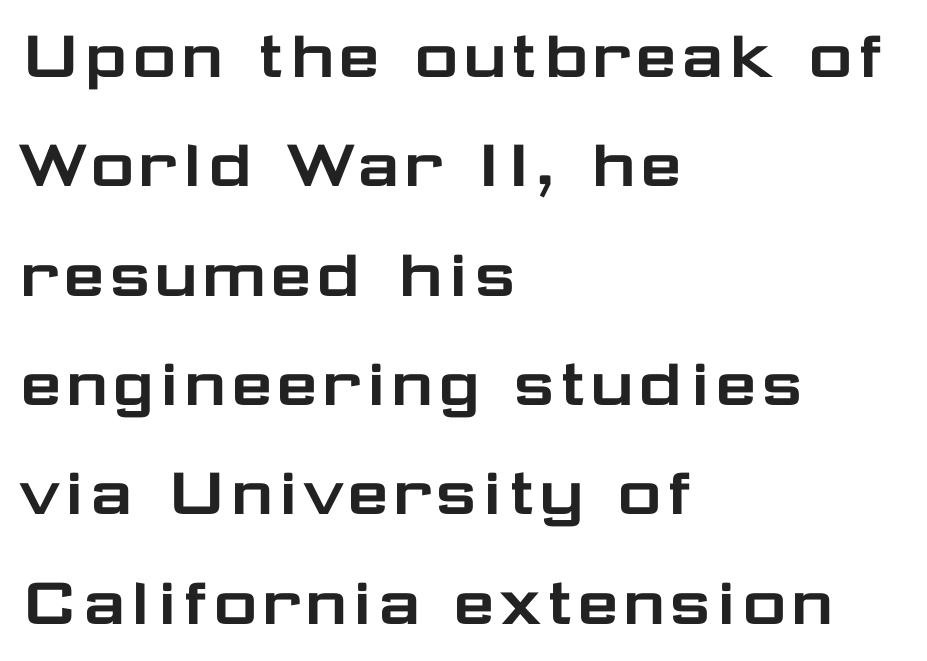
A typesetter would call this zero additional tracking. Check where the strokes stop: nothing finishes them off — pure sans. The passage shown is typed in a proportional face where columns would drift. This is roman type, the default non-slanted kind. Reading down the block, your eye returns to a fixed left position each line. Has an underline been added? It has not.
